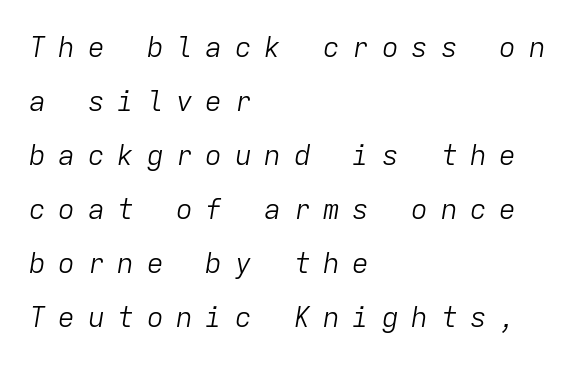
{"italic": "yes", "lean": "right", "slant_degrees": 9, "bold": "no", "weight": "light", "width": "normal", "stroke_contrast": "low", "x_height": "medium", "monospaced": "yes", "underline": "no", "align": "left", "line_spacing": "loose", "line_spacing_ratio": 1.93, "letter_spacing": "wide", "letter_spacing_em": 0.45, "glyph_px": 28}
